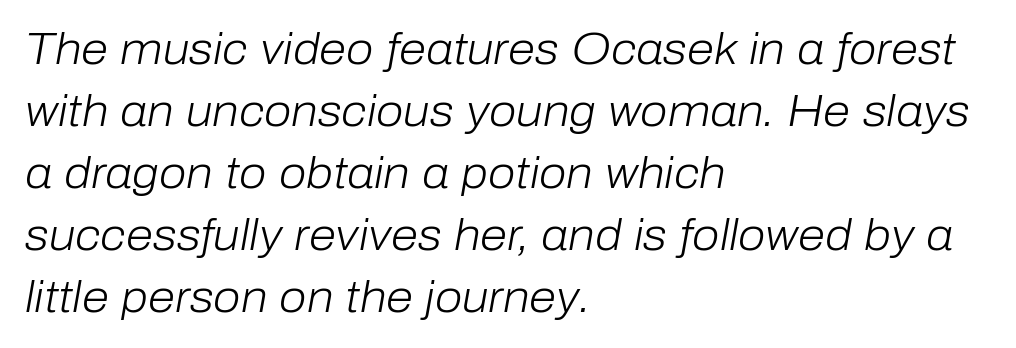
Q: Is the text bold? A: No.
Q: Is the text italic (slanted)? A: Yes, it leans right by about 10 degrees.
Q: Is the text underlined? A: No.
Q: How is the paragraph aligned? A: Left-aligned.
Q: Is the spacing between letters normal or unusually wide? A: Normal.
Q: Is the spacing between lines tight, normal or loose? A: Normal.
Q: Width (condensed, normal, or wide)? A: Normal.
Q: Stroke contrast? A: Low.
Q: x-height? A: Medium.
Q: Monospaced? A: No.
